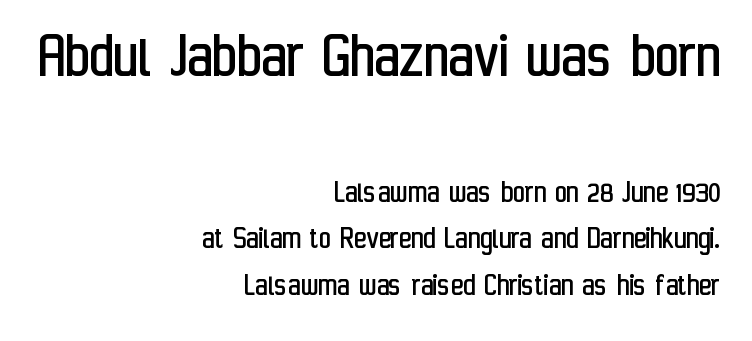
Q: Is the text bold? A: No.
Q: Is the text italic (slanted)? A: No, it is upright.
Q: Is the typeface a serif or a sans-serif typeface? A: Sans-serif.
Q: Is the text underlined? A: No.
Q: How is the paragraph aligned? A: Right-aligned.
Q: Is the spacing between letters normal or unusually wide? A: Normal.
Q: Is the spacing between lines tight, normal or loose? A: Normal.
Q: Which block of text is set in a larger size, the first (top) or the second (bottom)? A: The first (top) one.
Q: Width (condensed, normal, or wide)? A: Condensed.
Q: Stroke contrast? A: Low.
Q: x-height? A: Medium.
Q: Monospaced? A: No.
